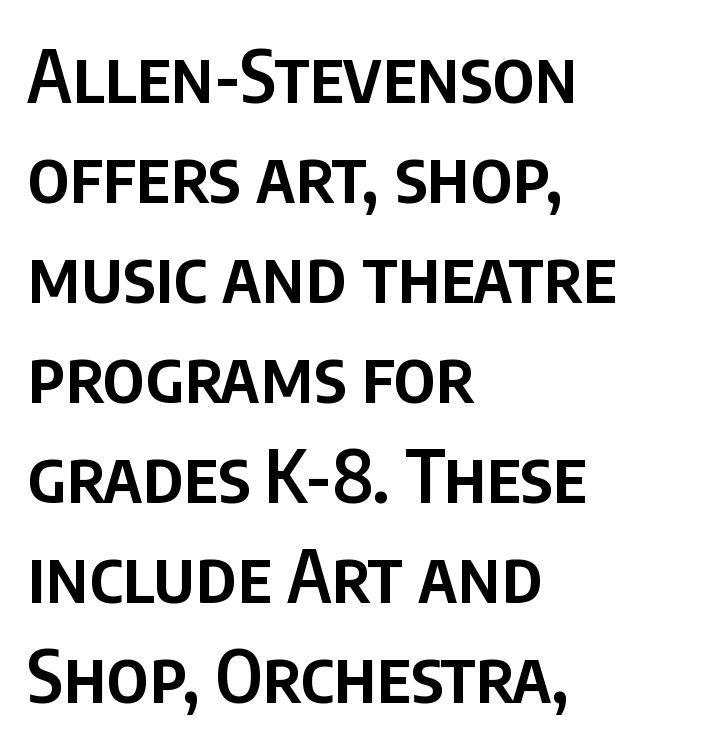
The image shows 73 px semibold, condensed sans-serif type, upright; set left-aligned, normal line spacing (1.37x), normal letter spacing, not underlined; low stroke contrast and a large x-height.
